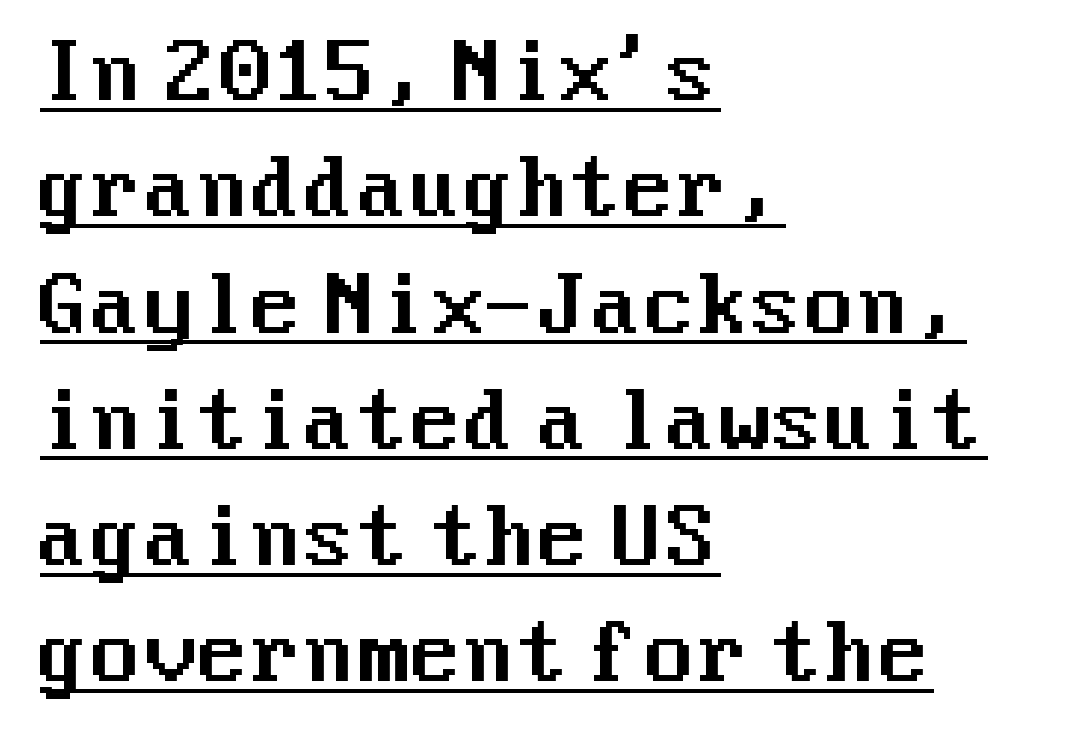
Regular leading. The compositor pushed each line to the left boundary. The horizontal fit of the characters is conventional and even. Typographically, this falls in the sans-serif category. What decoration does the sample have? An underline. When letters stand straight like this, we call the style roman or upright.
